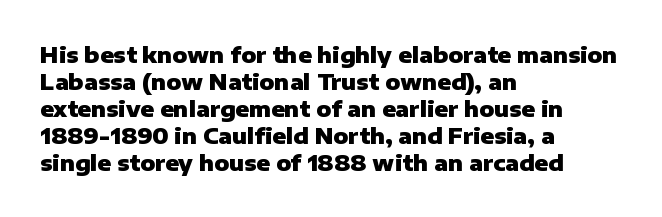
{"italic": "no", "bold": "yes", "underline": "no", "align": "left", "line_spacing_ratio": 1.23, "letter_spacing": "normal", "letter_spacing_em": 0.0, "glyph_px": 22}
